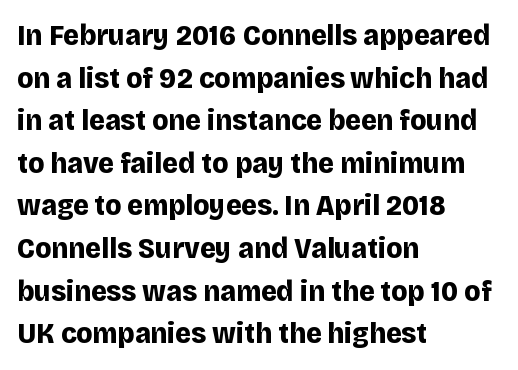
Tall strokes in this sample are plumb rather than angled. Words appear dense and cohesive because spacing is normal. The rendering uses natural spacing where letterforms have individual widths. In terms of letterform style, serifs are entirely absent. These lines carry a lot of weight — the face is fully bold.
